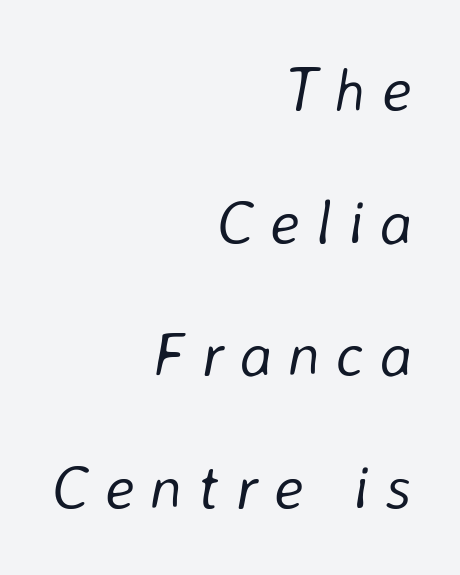
{"italic": "yes", "lean": "right", "slant_degrees": 8, "bold": "no", "weight": "light", "width": "normal", "stroke_contrast": "low", "x_height": "medium", "monospaced": "no", "underline": "no", "align": "right", "line_spacing": "loose", "line_spacing_ratio": 2.14, "letter_spacing": "wide", "letter_spacing_em": 0.25, "glyph_px": 62}
